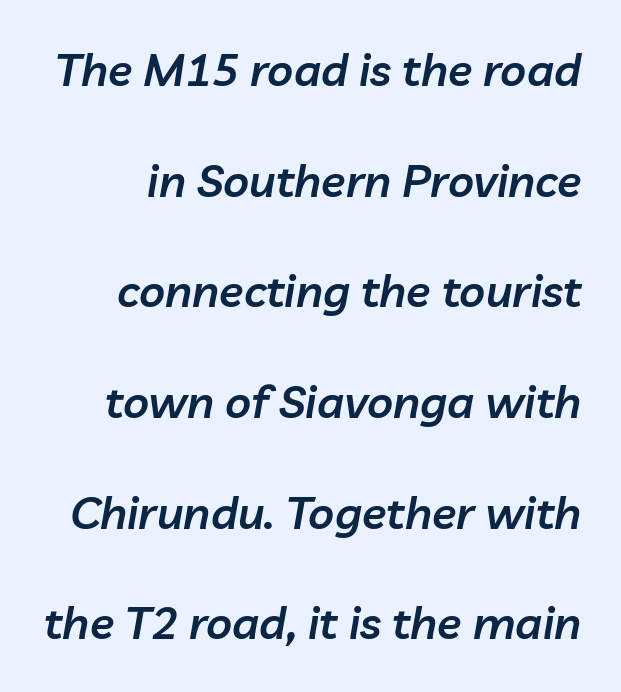
Q: Is the text bold? A: Semi-bold.
Q: Is the text italic (slanted)? A: Yes, it leans right by about 10 degrees.
Q: Is the text underlined? A: No.
Q: Is the spacing between letters normal or unusually wide? A: Normal.
Q: Is the spacing between lines tight, normal or loose? A: Loose.
Q: Width (condensed, normal, or wide)? A: Normal.
Q: Stroke contrast? A: Low.
Q: x-height? A: Medium.
Q: Monospaced? A: No.
